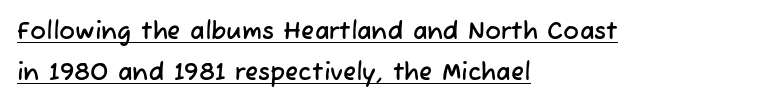
Q: Is the text underlined? A: Yes.
Q: How is the paragraph aligned? A: Left-aligned.
Q: Is the spacing between letters normal or unusually wide? A: Normal.
Q: Is the spacing between lines tight, normal or loose? A: Normal.
